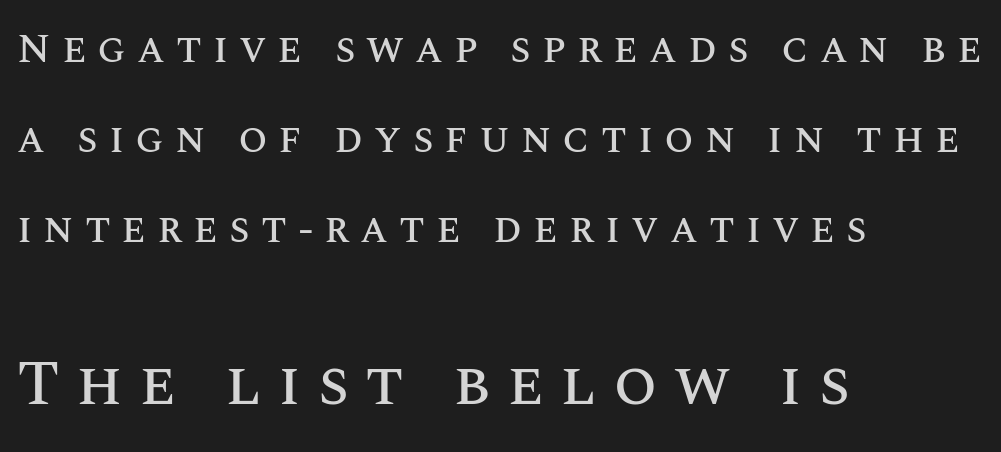
These lines have a slow, spaced-out rhythm from letter to letter. Does the leading feel generous? Absolutely, it's lavish. Typeset ragged right — the left edge is the straight one. Size contrast runs from small at the top to large at the bottom.
